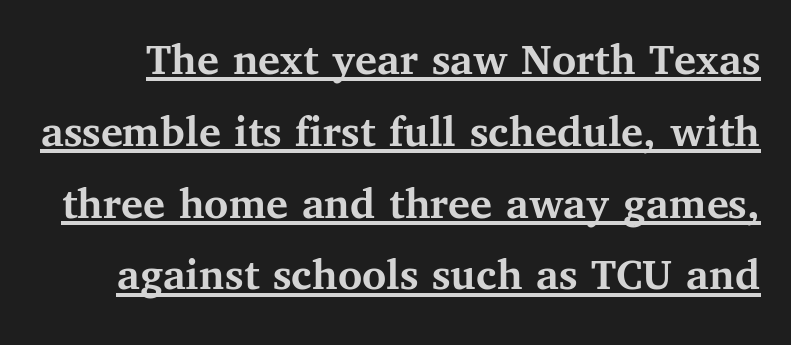
The gaps between neighbouring characters are ordinary and unremarkable. On the weight axis this lands at bold, roughly 700. Like a heading marked for emphasis, these lines bear an underscore. Vertical strokes here are truly vertical. The line-height multiplier appears to be the usual default. This sample has the flowing, uneven cadence of proportional lettering.
